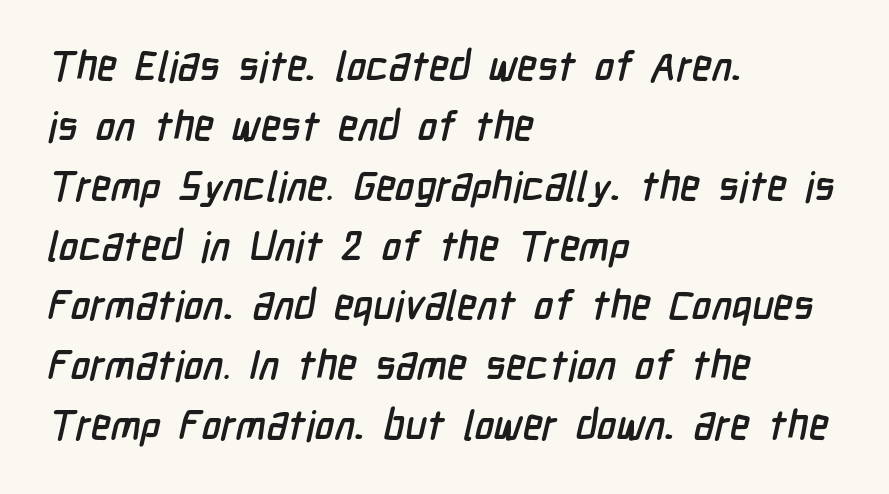
One glance says typical: line gaps are just what's usual. Tracking here is standard; glyphs follow each other at the usual distance. In terms of letterform style, serifs are entirely absent. The space directly below the letters is spotless. The typesetter chose a ragged-right arrangement here. Here the designer chose a conventional face with non-uniform glyph widths.
